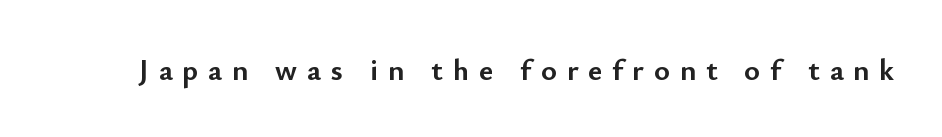
Q: Is the text bold? A: Yes.
Q: Is the text italic (slanted)? A: No, it is upright.
Q: Is the typeface a serif or a sans-serif typeface? A: Sans-serif.
Q: Is the text underlined? A: No.
Q: Is the spacing between letters normal or unusually wide? A: Unusually wide.
Q: Width (condensed, normal, or wide)? A: Normal.
Q: Stroke contrast? A: Low.
Q: x-height? A: Small.
Q: Monospaced? A: No.
